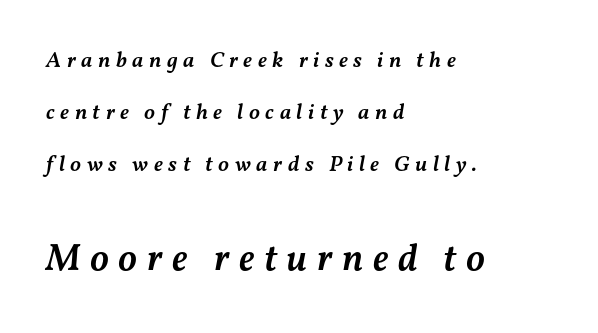
Q: Is the text bold? A: Semi-bold.
Q: Is the text italic (slanted)? A: Yes, it leans right by about 11 degrees.
Q: Is the text underlined? A: No.
Q: How is the paragraph aligned? A: Left-aligned.
Q: Is the spacing between letters normal or unusually wide? A: Unusually wide.
Q: Is the spacing between lines tight, normal or loose? A: Loose.
Q: Which block of text is set in a larger size, the first (top) or the second (bottom)? A: The second (bottom) one.
Q: Width (condensed, normal, or wide)? A: Normal.
Q: Stroke contrast? A: Medium.
Q: x-height? A: Medium.
Q: Monospaced? A: No.
